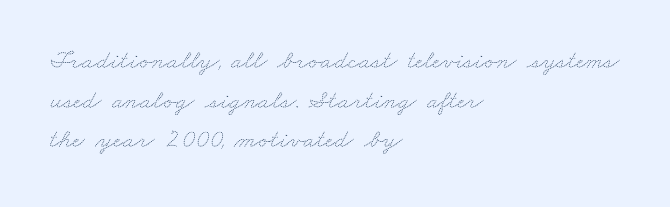
The image shows 26 px text type; set left-aligned, normal line spacing (1.52x), normal letter spacing, not underlined.
